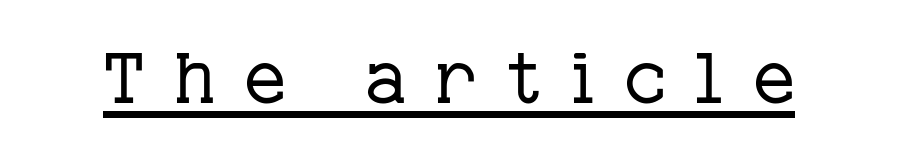
The font's upright variant was chosen for this text. In terms of letterform style, serifs are clearly present. Think of a printed novel: that variable character pitch is what you see here. Like a heading marked for emphasis, these lines bear an underscore. The face used here is rendered with a markedly widened letterfit.
